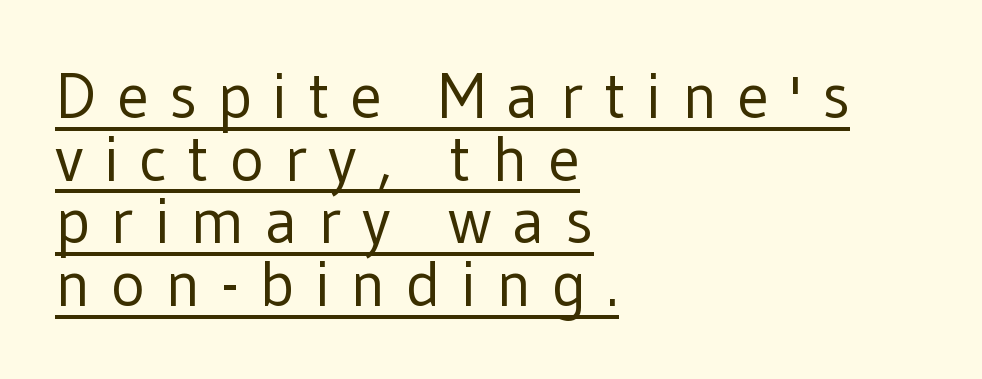
Ordinary non-slanted type is in use. This rendering employs a face without finishing strokes, i.e., a sans-serif. Does a line run under the words? Yes, clearly. Successive baselines arrive quickly, one right under another. Here the glyphs are tracked loosely, breaking word shapes into spaced letters. These lines stack with their left ends in a neat column.
